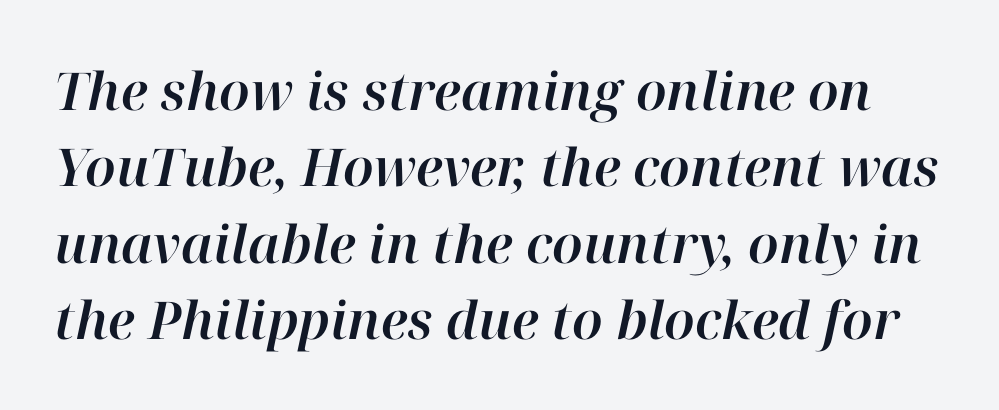
The image shows 52 px text type, italic (leaning right); set normal line spacing (1.47x), normal letter spacing, not underlined; high stroke contrast and a medium x-height.
